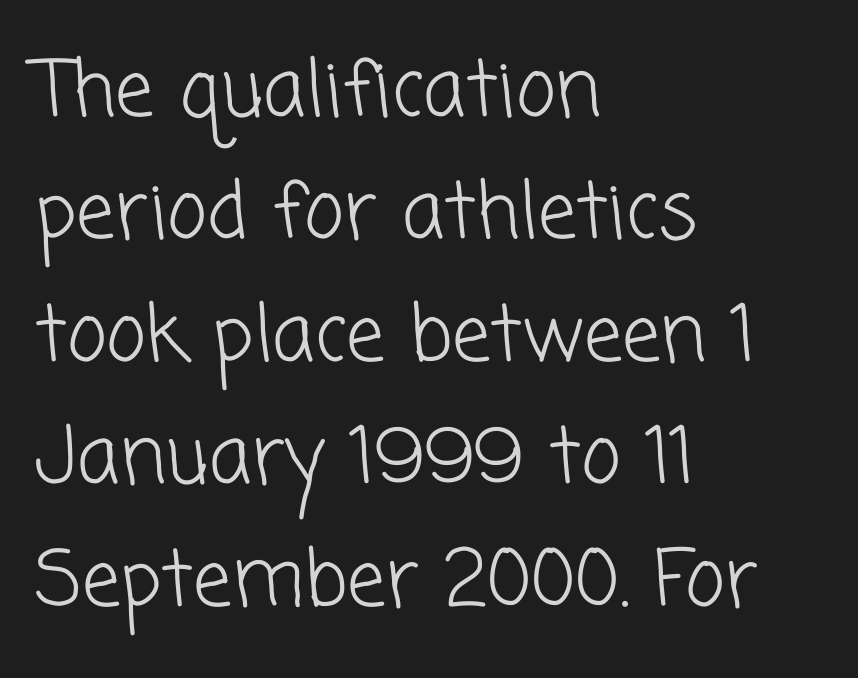
Q: Is the text bold? A: No.
Q: Is the typeface a serif or a sans-serif typeface? A: Sans-serif.
Q: Is the text underlined? A: No.
Q: How is the paragraph aligned? A: Left-aligned.
Q: Is the spacing between letters normal or unusually wide? A: Normal.
Q: Is the spacing between lines tight, normal or loose? A: Normal.
Q: Width (condensed, normal, or wide)? A: Normal.
Q: Stroke contrast? A: Low.
Q: x-height? A: Medium.
Q: Monospaced? A: No.
